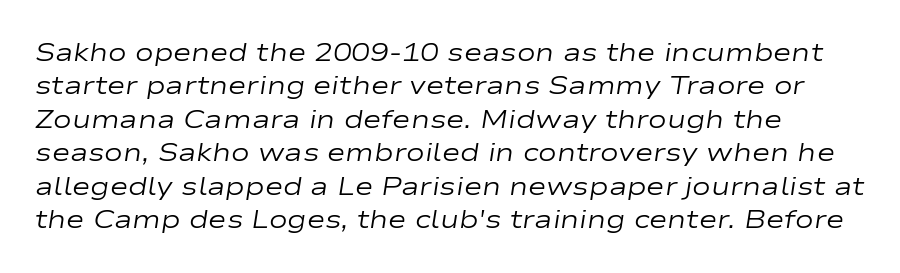
The weight would be labelled regular, book, light, or lighter still. Each word holds together tightly as a unit, with standard inter-letter gaps. The specimen omits any rule beneath the text block's lines. If you measured baseline to baseline, you'd find a middling distance. If you drew a line through each stem, it would be angled. In CSS terms this would be text-align: left.
